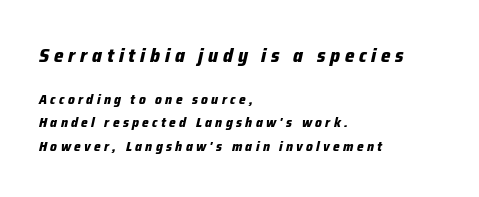
{"italic": "yes", "lean": "right", "slant_degrees": 12, "bold": "yes", "underline": "no", "align": "left", "line_spacing": "normal", "line_spacing_ratio": 1.66, "letter_spacing": "wide", "letter_spacing_em": 0.24, "larger_block": "first", "size_ratio": 1.43, "glyph_px": 20}
